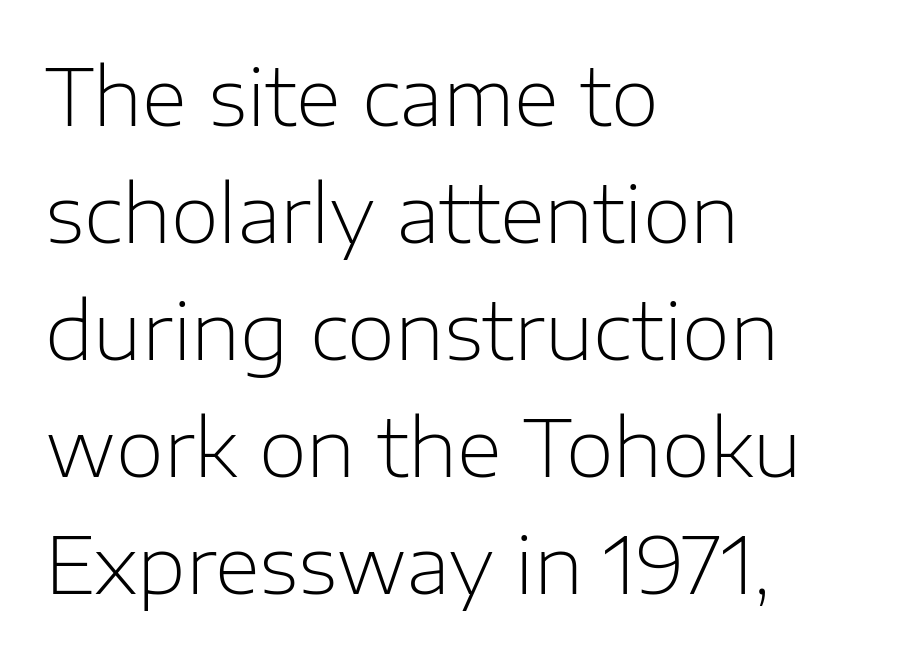
Q: Is the text bold? A: No.
Q: Is the text italic (slanted)? A: No, it is upright.
Q: Is the typeface a serif or a sans-serif typeface? A: Sans-serif.
Q: Is the text underlined? A: No.
Q: How is the paragraph aligned? A: Left-aligned.
Q: Is the spacing between letters normal or unusually wide? A: Normal.
Q: Is the spacing between lines tight, normal or loose? A: Normal.
Q: Width (condensed, normal, or wide)? A: Normal.
Q: Stroke contrast? A: Low.
Q: x-height? A: Medium.
Q: Monospaced? A: No.
